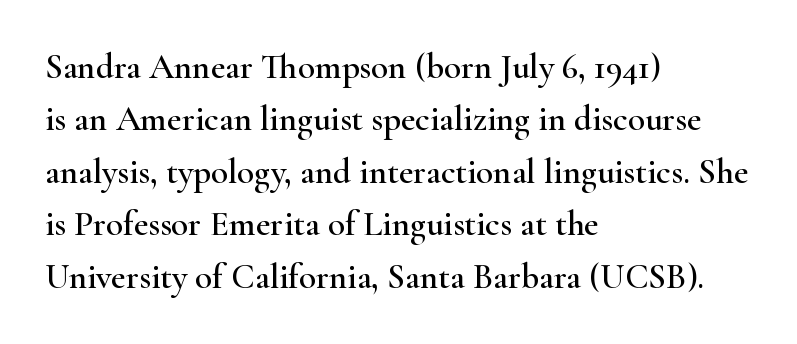
Q: Is the text italic (slanted)? A: No, it is upright.
Q: Is the typeface a serif or a sans-serif typeface? A: Serif.
Q: Is the text underlined? A: No.
Q: How is the paragraph aligned? A: Left-aligned.
Q: Is the spacing between letters normal or unusually wide? A: Normal.
Q: Is the spacing between lines tight, normal or loose? A: Normal.
Q: Width (condensed, normal, or wide)? A: Wide.
Q: Stroke contrast? A: High.
Q: x-height? A: Small.
Q: Monospaced? A: No.
